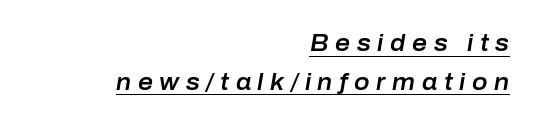
Q: Is the text italic (slanted)? A: Yes, it leans right by about 10 degrees.
Q: Is the text underlined? A: Yes.
Q: How is the paragraph aligned? A: Right-aligned.
Q: Is the spacing between letters normal or unusually wide? A: Unusually wide.
Q: Is the spacing between lines tight, normal or loose? A: Normal.
